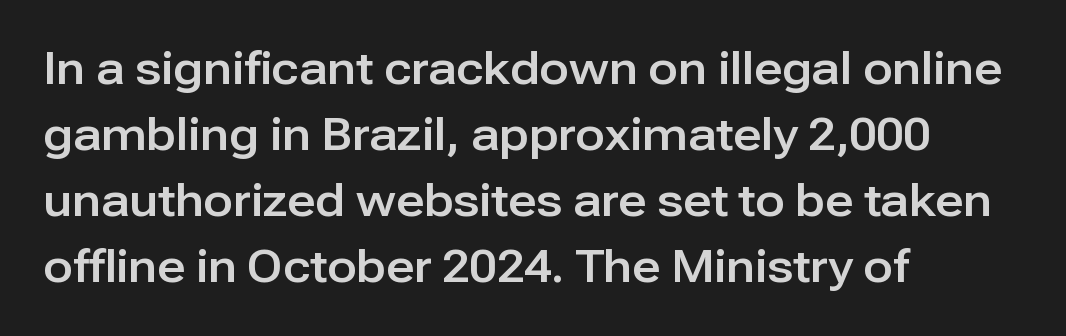
{"serif": "no", "italic": "no", "width": "normal", "stroke_contrast": "low", "x_height": "medium", "monospaced": "no", "underline": "no", "align": "left", "line_spacing": "normal", "line_spacing_ratio": 1.5, "letter_spacing": "normal", "letter_spacing_em": 0.0, "glyph_px": 44}
